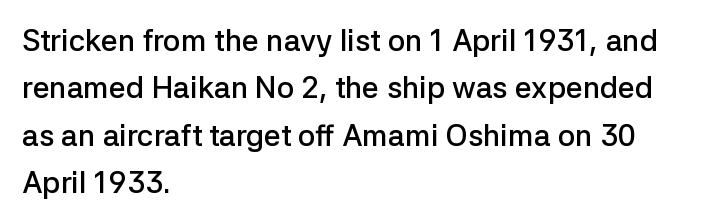
The typeface chosen for these lines omits serifs. Letters rest on an invisible, unmarked baseline. One-word summary of the alignment: left. A typesetter would call this proportional, since set widths differ per character.
